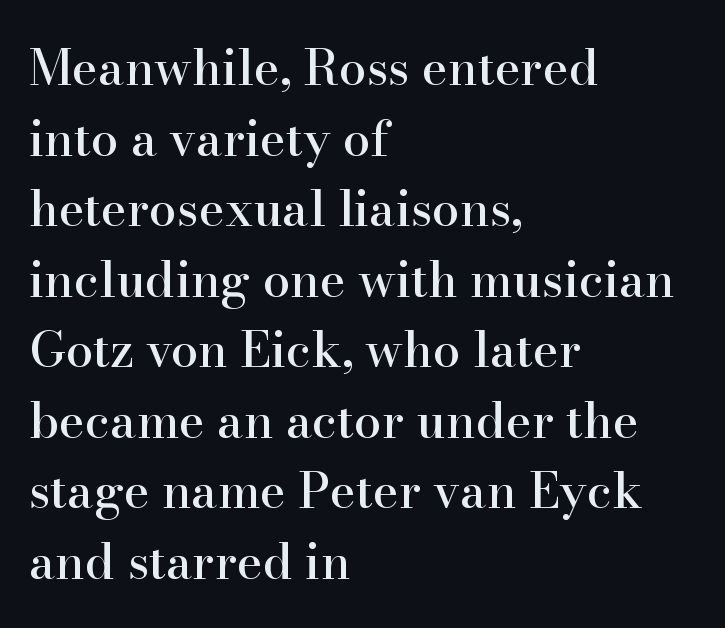
{"serif": "yes", "italic": "no", "width": "normal", "stroke_contrast": "high", "x_height": "small", "monospaced": "no", "underline": "no", "align": "left", "line_spacing": "normal", "line_spacing_ratio": 1.44, "letter_spacing": "normal", "letter_spacing_em": 0.0, "glyph_px": 49}
